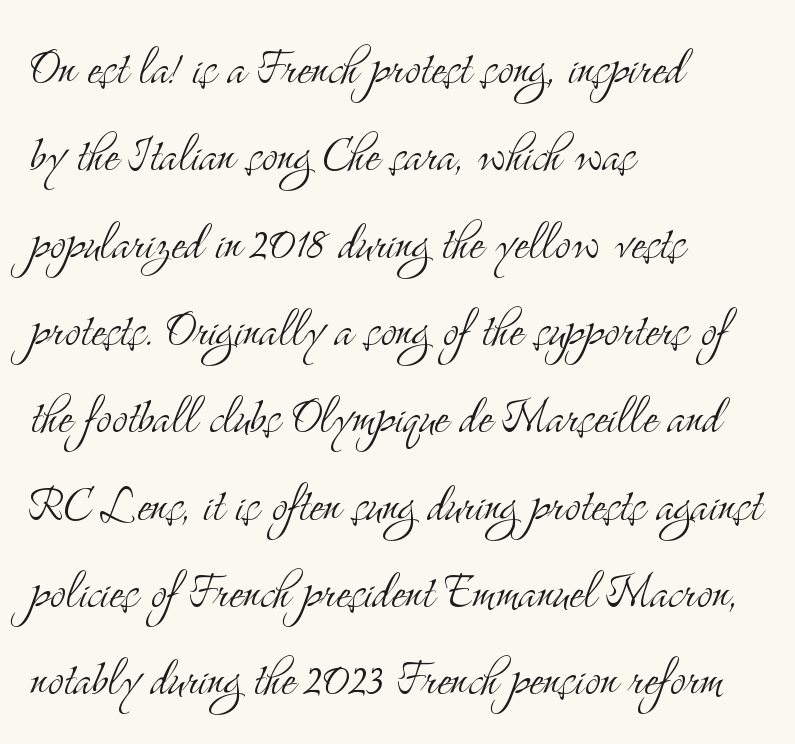
{"serif": "yes", "bold": "no", "weight": "light", "width": "condensed", "stroke_contrast": "medium", "x_height": "small", "monospaced": "no", "underline": "no", "align": "left", "line_spacing": "normal", "line_spacing_ratio": 1.48, "letter_spacing": "normal", "letter_spacing_em": 0.0, "glyph_px": 59}
